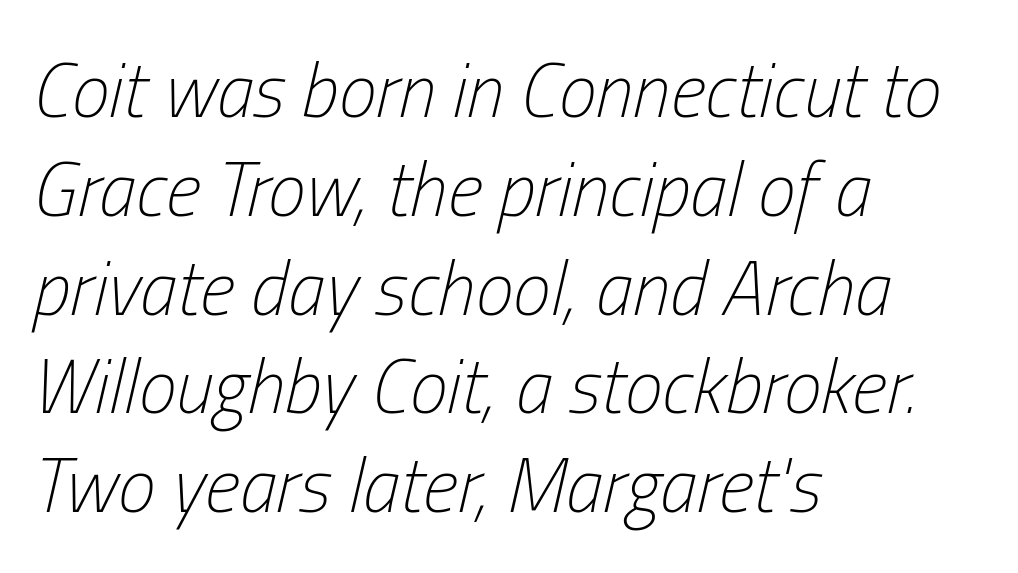
The line-height multiplier appears to be the usual default. The lines are quadded left. This sample has the flowing, uneven cadence of proportional lettering. Does the lettering tilt? It does — this is italic. The area under the type is left untouched.
